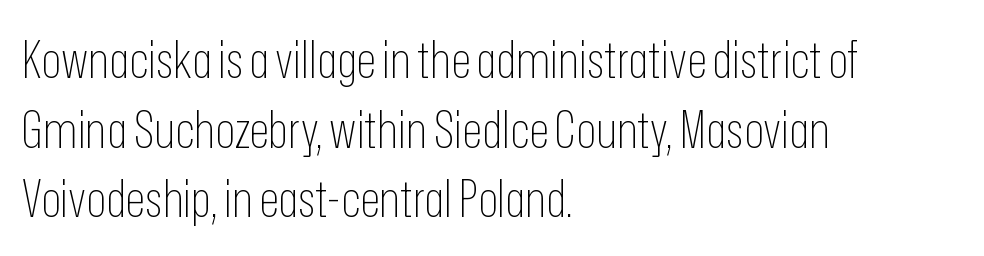
Q: Is the text bold? A: No.
Q: Is the text italic (slanted)? A: No, it is upright.
Q: Is the typeface a serif or a sans-serif typeface? A: Sans-serif.
Q: Is the text underlined? A: No.
Q: How is the paragraph aligned? A: Left-aligned.
Q: Is the spacing between letters normal or unusually wide? A: Normal.
Q: Is the spacing between lines tight, normal or loose? A: Normal.
Q: Width (condensed, normal, or wide)? A: Condensed.
Q: Stroke contrast? A: Low.
Q: x-height? A: Medium.
Q: Monospaced? A: No.
